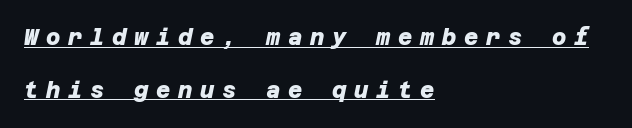
The image shows 22 px bold type; set left-aligned, loose line spacing (2.39x), unusually wide letter spacing (+0.35 em), underlined.
